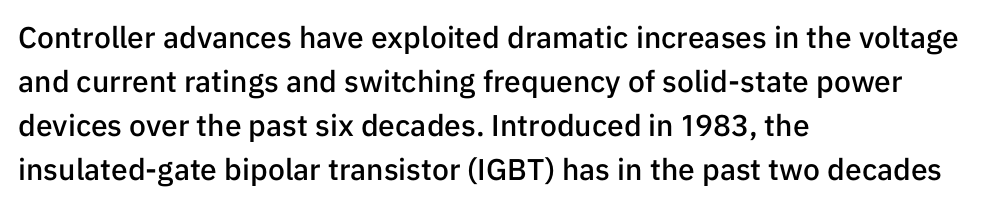
The image shows 30 px semibold sans-serif type, upright; set left-aligned, normal line spacing (1.47x), normal letter spacing, not underlined; low stroke contrast and a medium x-height.
